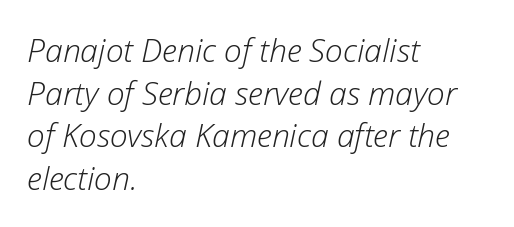
{"italic": "yes", "lean": "right", "slant_degrees": 12, "bold": "no", "weight": "light", "width": "normal", "stroke_contrast": "low", "x_height": "medium", "monospaced": "no", "underline": "no", "align": "left", "line_spacing": "normal", "line_spacing_ratio": 1.33, "letter_spacing": "normal", "letter_spacing_em": 0.0, "glyph_px": 32}
